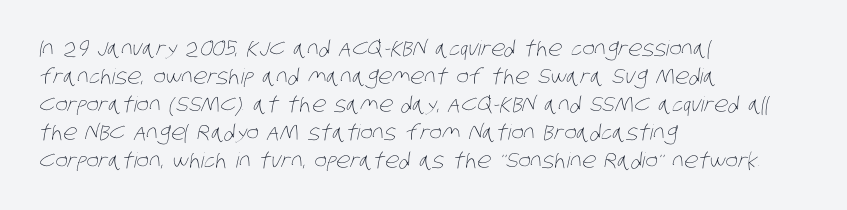
{"bold": "no", "underline": "no", "align": "left", "line_spacing": "normal", "line_spacing_ratio": 1.33, "letter_spacing": "normal", "letter_spacing_em": 0.0, "glyph_px": 21}
